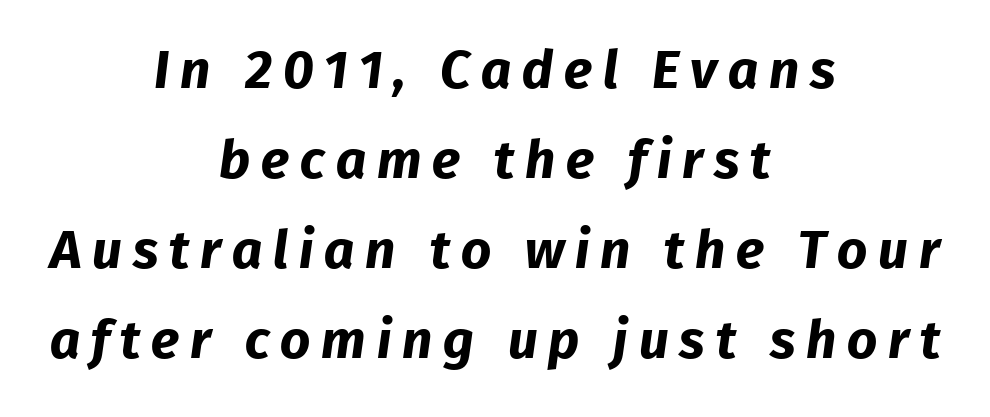
The image shows 53 px bold sans-serif type; set centered, normal line spacing (1.7x), unusually wide letter spacing (+0.2 em), not underlined; low stroke contrast and a medium x-height.
